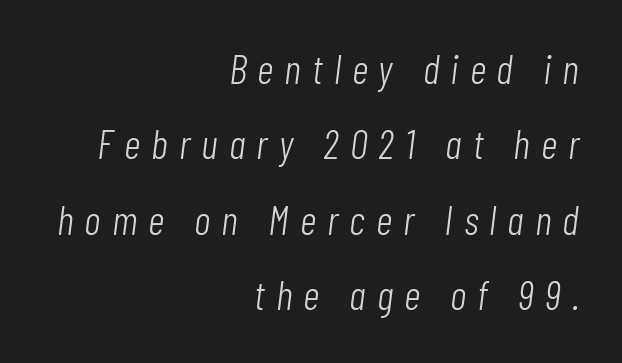
{"italic": "yes", "lean": "right", "slant_degrees": 7, "bold": "no", "weight": "light", "width": "condensed", "stroke_contrast": "low", "x_height": "medium", "monospaced": "no", "underline": "no", "align": "right", "line_spacing_ratio": 1.84, "letter_spacing": "wide", "letter_spacing_em": 0.27, "glyph_px": 41}
